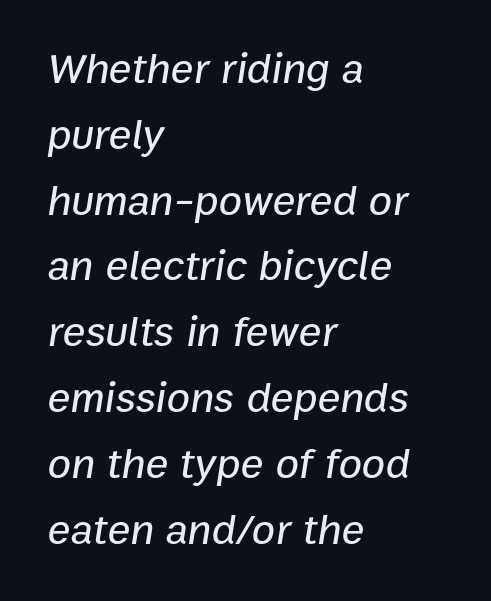
The image shows 43 px text type, italic (leaning right); set left-aligned, normal line spacing (1.53x), normal letter spacing, not underlined; low stroke contrast and a medium x-height.
